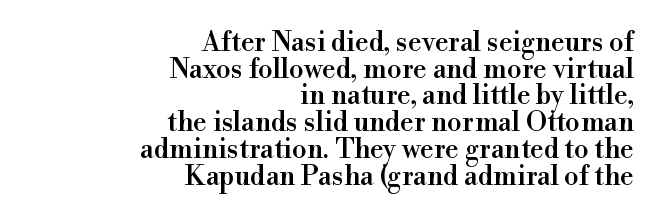
The image shows 27 px text type, upright; set right-aligned, tight line spacing (0.99x), normal letter spacing, not underlined.
